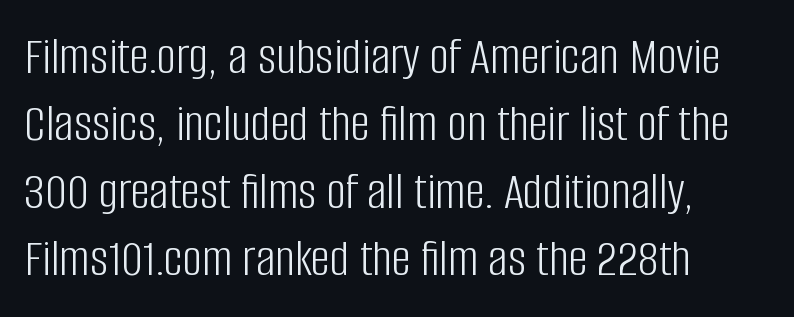
{"serif": "no", "italic": "no", "bold": "no", "weight": "light", "width": "condensed", "stroke_contrast": "low", "x_height": "large", "monospaced": "no", "underline": "no", "align": "left", "line_spacing": "normal", "line_spacing_ratio": 1.25, "letter_spacing": "normal", "letter_spacing_em": 0.0, "glyph_px": 54}
